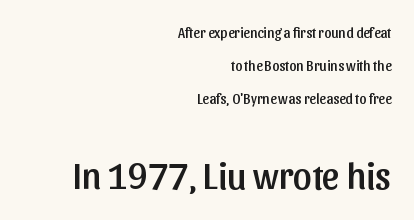
Q: Is the text italic (slanted)? A: No, it is upright.
Q: Is the typeface a serif or a sans-serif typeface? A: Sans-serif.
Q: Is the text underlined? A: No.
Q: How is the paragraph aligned? A: Right-aligned.
Q: Is the spacing between letters normal or unusually wide? A: Normal.
Q: Is the spacing between lines tight, normal or loose? A: Loose.
Q: Which block of text is set in a larger size, the first (top) or the second (bottom)? A: The second (bottom) one.
Q: Width (condensed, normal, or wide)? A: Normal.
Q: Stroke contrast? A: Low.
Q: x-height? A: Medium.
Q: Monospaced? A: No.
